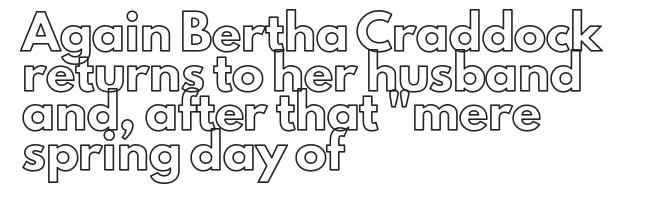
The image shows 32 px text type, upright; set left-aligned, line spacing 1.24x, normal letter spacing, not underlined; a small x-height.
